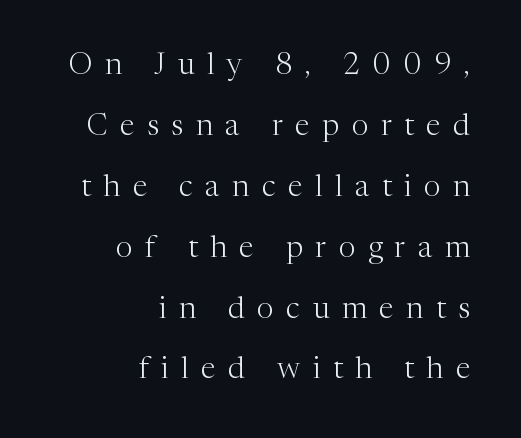
Q: Is the text bold? A: No.
Q: Is the text italic (slanted)? A: No, it is upright.
Q: Is the typeface a serif or a sans-serif typeface? A: Serif.
Q: Is the text underlined? A: No.
Q: How is the paragraph aligned? A: Right-aligned.
Q: Is the spacing between letters normal or unusually wide? A: Unusually wide.
Q: Is the spacing between lines tight, normal or loose? A: Loose.
Q: Width (condensed, normal, or wide)? A: Normal.
Q: Stroke contrast? A: Medium.
Q: x-height? A: Medium.
Q: Monospaced? A: No.
